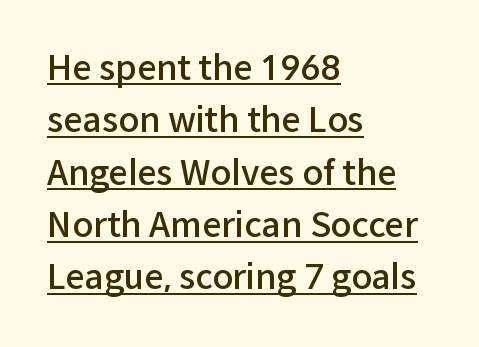
The image shows 34 px semibold sans-serif type, upright; set left-aligned, normal line spacing (1.54x), normal letter spacing, underlined; low stroke contrast and a medium x-height.
